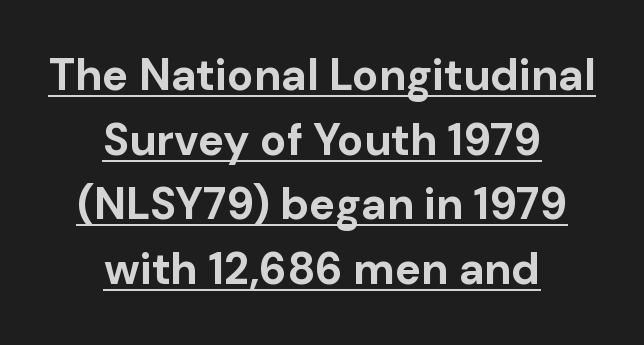
{"serif": "no", "italic": "no", "bold": "yes", "weight": "bold", "width": "normal", "stroke_contrast": "low", "x_height": "medium", "monospaced": "no", "underline": "yes", "align": "center", "line_spacing": "normal", "line_spacing_ratio": 1.47, "letter_spacing": "normal", "letter_spacing_em": 0.0, "glyph_px": 44}
